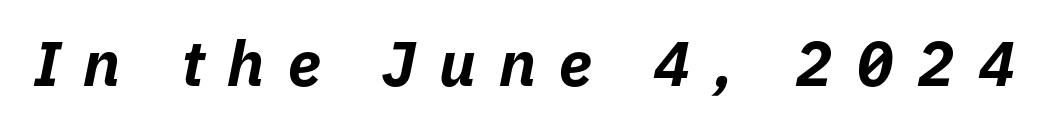
{"italic": "yes", "lean": "right", "slant_degrees": 11, "bold": "yes", "weight": "bold", "width": "normal", "stroke_contrast": "low", "x_height": "medium", "monospaced": "no", "underline": "no", "letter_spacing": "wide", "letter_spacing_em": 0.37, "glyph_px": 63}
